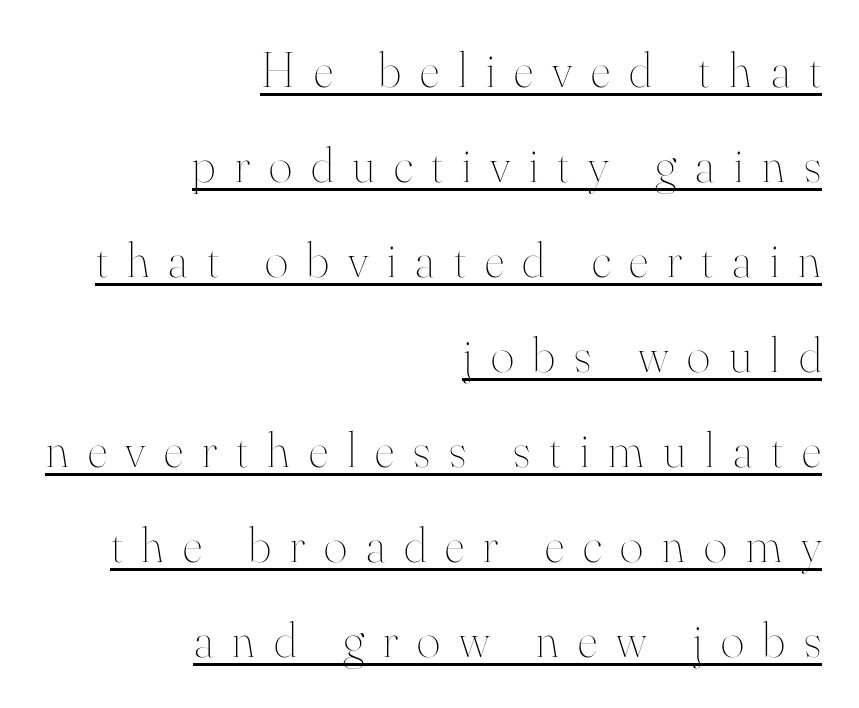
Summary of weight: not heavy and not bold. Loosely led — the rows are spread out. Each word looks stretched out because of the extra space between its letters. One-word summary of the alignment: right.
